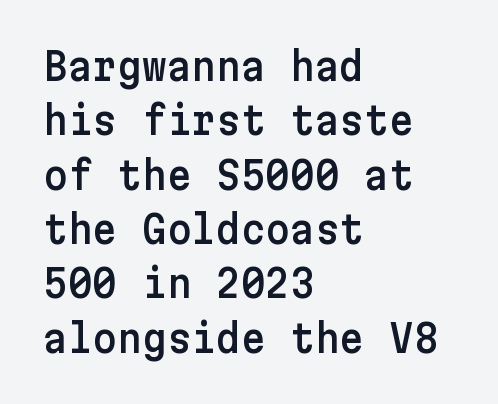
The image shows 38 px sans-serif type, upright; set left-aligned, normal line spacing (1.43x), normal letter spacing, not underlined; low stroke contrast and a medium x-height.
